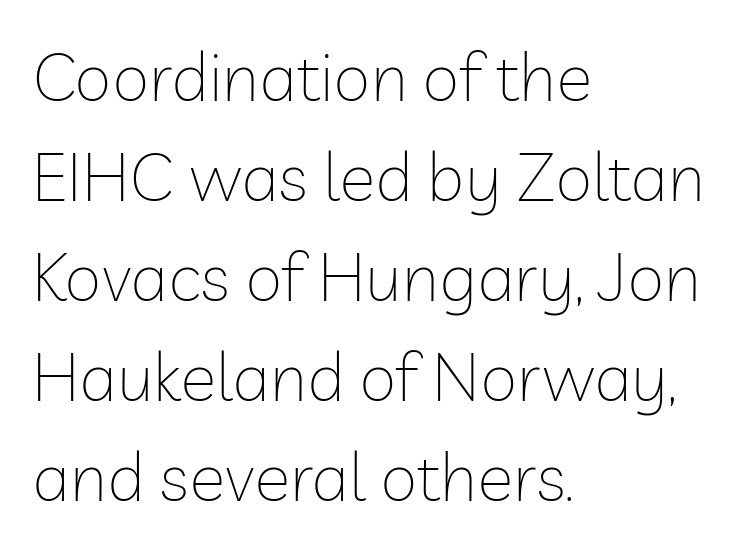
Q: Is the text bold? A: No.
Q: Is the text italic (slanted)? A: No, it is upright.
Q: Is the typeface a serif or a sans-serif typeface? A: Sans-serif.
Q: Is the text underlined? A: No.
Q: How is the paragraph aligned? A: Left-aligned.
Q: Is the spacing between letters normal or unusually wide? A: Normal.
Q: Is the spacing between lines tight, normal or loose? A: Normal.
Q: Width (condensed, normal, or wide)? A: Normal.
Q: Stroke contrast? A: Low.
Q: x-height? A: Medium.
Q: Monospaced? A: No.
